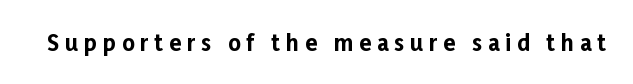
Letters rest on an invisible, unmarked baseline. Tracking here is generous; glyphs stand well apart from one another. When letters stand straight like this, we call the style roman or upright. A full-strength bold gives these letters their thick strokes.
